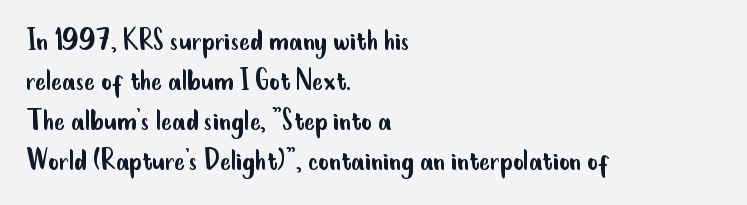
A typesetter would call this proportional, since set widths differ per character. Italic: no, the glyphs are upright roman. Is the block centered? No — it sits flush against the left margin. The strokes carry an ordinary text weight at most.
